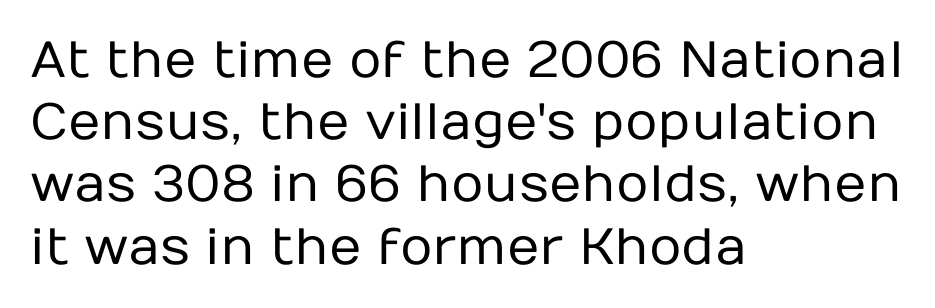
The image shows 51 px regular-weight sans-serif type, upright; set left-aligned, line spacing 1.22x, normal letter spacing, not underlined; low stroke contrast and a medium x-height.
